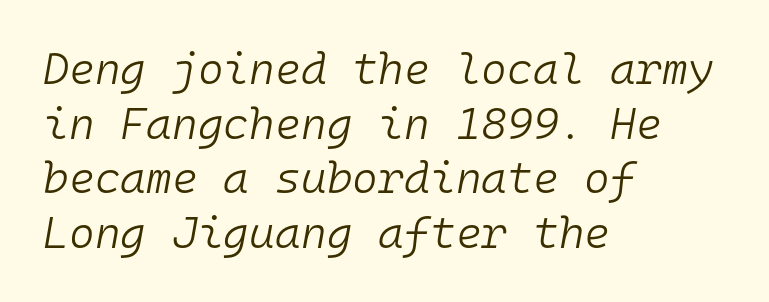
The image shows 44 px light type, italic (leaning right), monospaced; set left-aligned, line spacing 1.24x, normal letter spacing, not underlined; low stroke contrast and a medium x-height.
